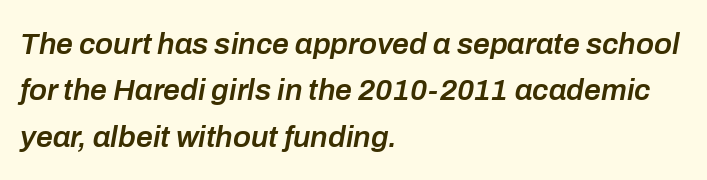
The image shows 30 px semibold type, italic (leaning right); set left-aligned, normal line spacing (1.55x), normal letter spacing, not underlined; low stroke contrast and a medium x-height.
